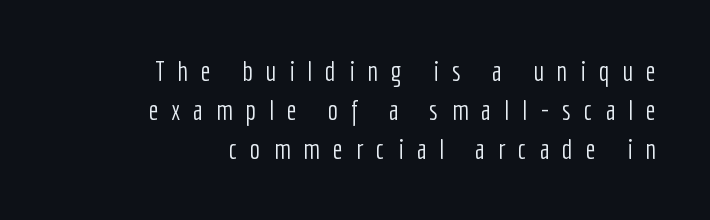
Caption: multi-line text, flush right, ragged left. No letter is thick-stroked: the sample isn't bold. Is there much room between lines? A standard amount, neither cramped nor airy. Italic: no, the glyphs are upright roman. Does extra space separate the letters? Yes, quite a lot of it. Is this a fixed-width face? No — the glyphs have proportional, varying widths.
